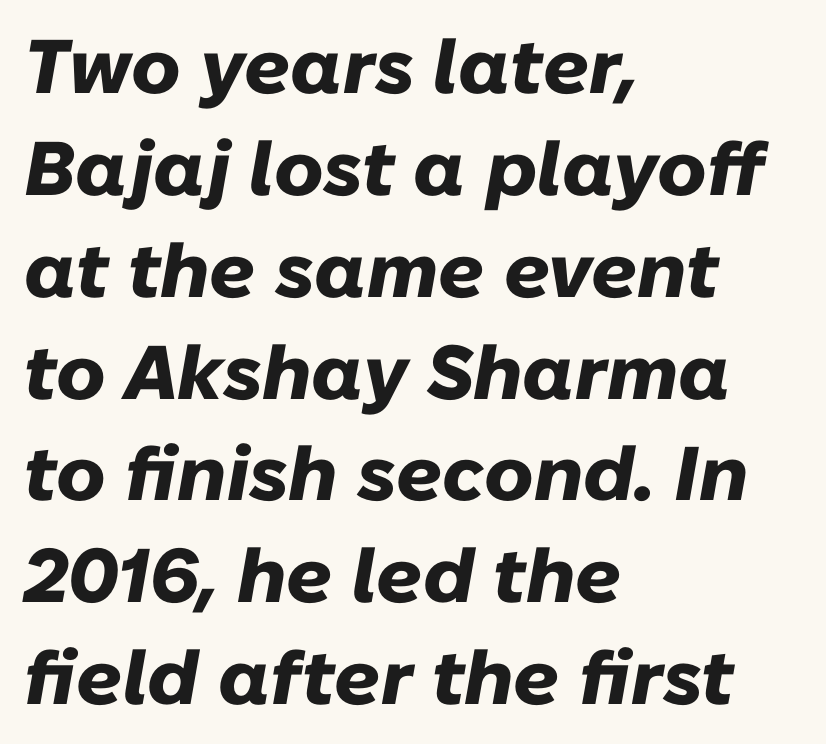
The image shows 76 px heavy type, italic (leaning right); set left-aligned, normal line spacing (1.34x), normal letter spacing, not underlined; low stroke contrast and a medium x-height.
